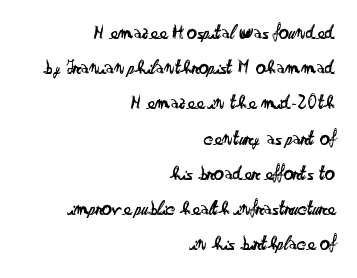
The image shows 20 px text type, upright; set right-aligned, line spacing 1.76x, normal letter spacing, not underlined.
